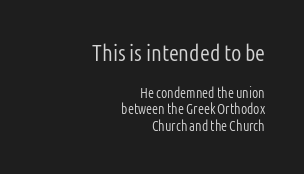
{"italic": "no", "bold": "no", "underline": "no", "align": "right", "line_spacing_ratio": 1.16, "letter_spacing": "normal", "letter_spacing_em": 0.0, "larger_block": "first", "size_ratio": 1.64, "glyph_px": 23}
